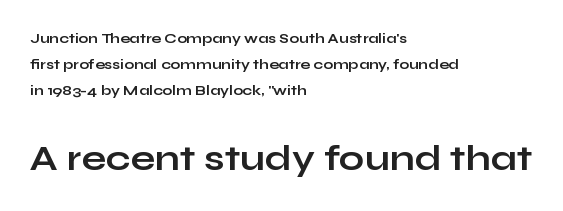
You can tell it's not italic because the verticals are truly vertical. You get the small type first, then a jump to larger type. Here the glyphs are tracked normally, forming tight word shapes. Decoration check: the copy has no underline. Compared with a centered layout, this one pins lines to the left instead.
